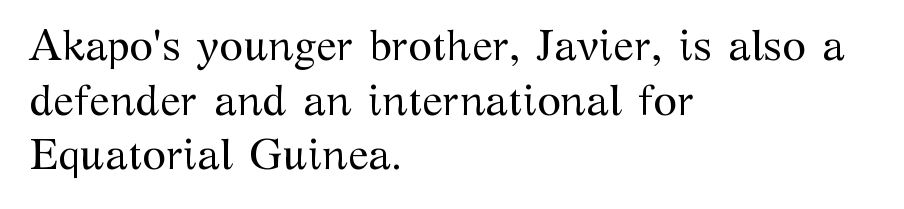
Q: Is the text bold? A: No.
Q: Is the text italic (slanted)? A: No, it is upright.
Q: Is the typeface a serif or a sans-serif typeface? A: Serif.
Q: Is the text underlined? A: No.
Q: How is the paragraph aligned? A: Left-aligned.
Q: Is the spacing between letters normal or unusually wide? A: Normal.
Q: Is the spacing between lines tight, normal or loose? A: Normal.
Q: Width (condensed, normal, or wide)? A: Normal.
Q: Stroke contrast? A: Medium.
Q: x-height? A: Medium.
Q: Monospaced? A: No.
